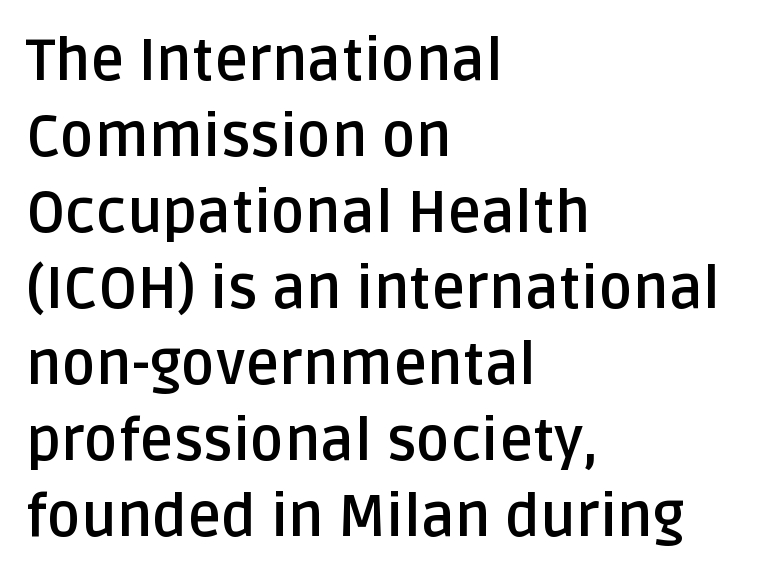
{"serif": "no", "italic": "no", "bold": "yes", "weight": "semibold", "width": "normal", "stroke_contrast": "low", "x_height": "large", "monospaced": "no", "underline": "no", "align": "left", "line_spacing": "normal", "line_spacing_ratio": 1.31, "letter_spacing": "normal", "letter_spacing_em": 0.0, "glyph_px": 58}
